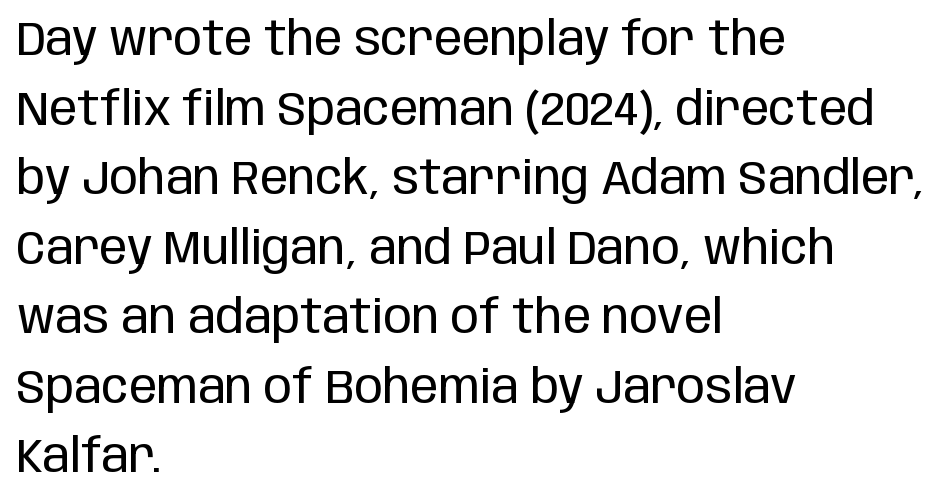
The image shows 47 px regular-weight, condensed sans-serif type, upright; set left-aligned, normal line spacing (1.48x), normal letter spacing, not underlined; low stroke contrast and a large x-height.
